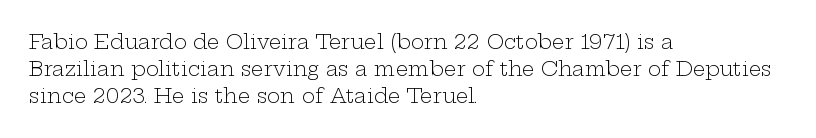
Q: Is the text bold? A: No.
Q: Is the text italic (slanted)? A: No, it is upright.
Q: Is the text underlined? A: No.
Q: How is the paragraph aligned? A: Left-aligned.
Q: Is the spacing between letters normal or unusually wide? A: Normal.
Q: Is the spacing between lines tight, normal or loose? A: Normal.
